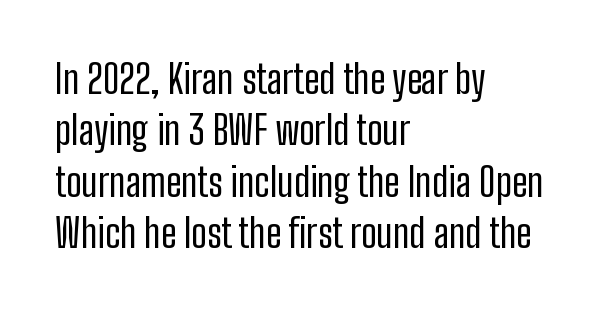
Tracking here is standard; glyphs follow each other at the usual distance. Every row of glyphs begins at an identical x-position on the left. Any mark beneath the type? The region is blank. Regarding leading, the lines here are spaced in the standard way. Classification — sans serif.
